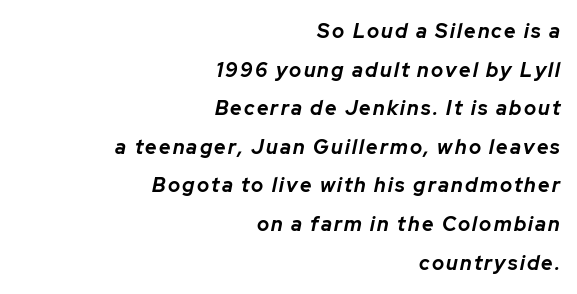
Q: Is the text bold? A: Yes.
Q: Is the text italic (slanted)? A: Yes, it leans right by about 12 degrees.
Q: Is the text underlined? A: No.
Q: How is the paragraph aligned? A: Right-aligned.
Q: Is the spacing between lines tight, normal or loose? A: Loose.
